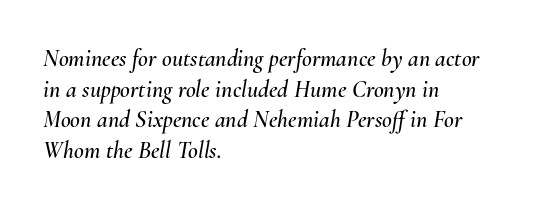
Q: Is the text italic (slanted)? A: Yes, it leans right by about 10 degrees.
Q: Is the text underlined? A: No.
Q: How is the paragraph aligned? A: Left-aligned.
Q: Is the spacing between letters normal or unusually wide? A: Normal.
Q: Is the spacing between lines tight, normal or loose? A: Normal.
